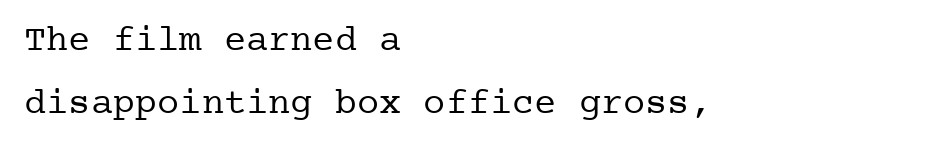
{"serif": "yes", "italic": "no", "bold": "no", "weight": "regular", "width": "normal", "stroke_contrast": "low", "x_height": "medium", "underline": "no", "align": "left", "line_spacing_ratio": 1.71, "letter_spacing": "normal", "letter_spacing_em": 0.0, "glyph_px": 37}
